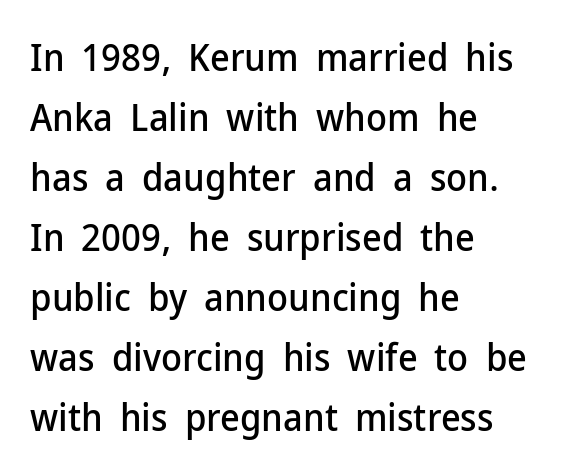
{"serif": "no", "italic": "no", "width": "normal", "stroke_contrast": "low", "x_height": "medium", "monospaced": "no", "underline": "no", "align": "left", "line_spacing": "normal", "line_spacing_ratio": 1.58, "letter_spacing": "normal", "letter_spacing_em": 0.0, "glyph_px": 38}
